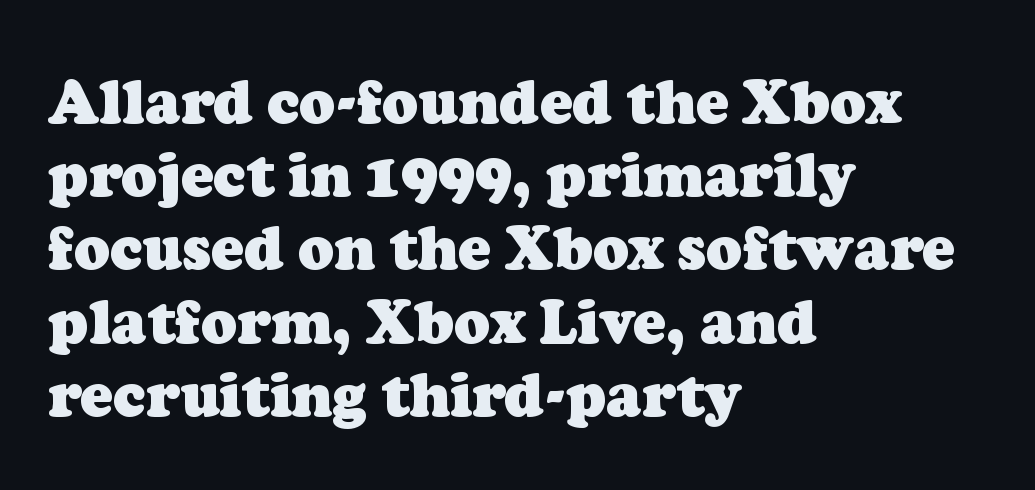
Reading down the block, your eye returns to a fixed left position each line. Glyph-to-glyph distance matches everyday printed text. Note: serifs present on the glyphs. The face used here is proportionally spaced, like ordinary book or web type. This is heavy type, rendered in bold. Unmarked baselines from the first word to the last.
